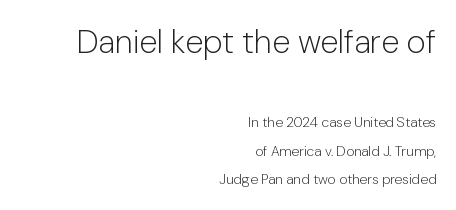
{"serif": "no", "italic": "no", "bold": "no", "weight": "light", "width": "normal", "stroke_contrast": "low", "x_height": "medium", "monospaced": "no", "underline": "no", "align": "right", "line_spacing": "loose", "line_spacing_ratio": 2.03, "letter_spacing": "normal", "letter_spacing_em": 0.0, "larger_block": "first", "size_ratio": 2.36, "glyph_px": 33}
